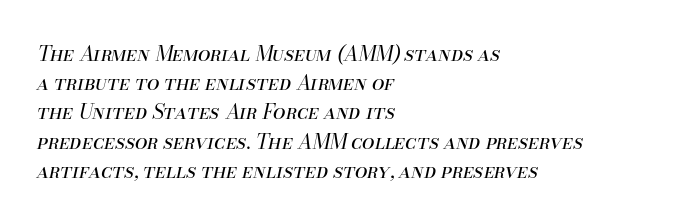
Glance below the letters and you will spot only blank space. If you drew a ruler down the left edge, every line would touch it. The characters are drawn with everyday or finer stroke widths. Letter spacing: default. Leading: standard.
